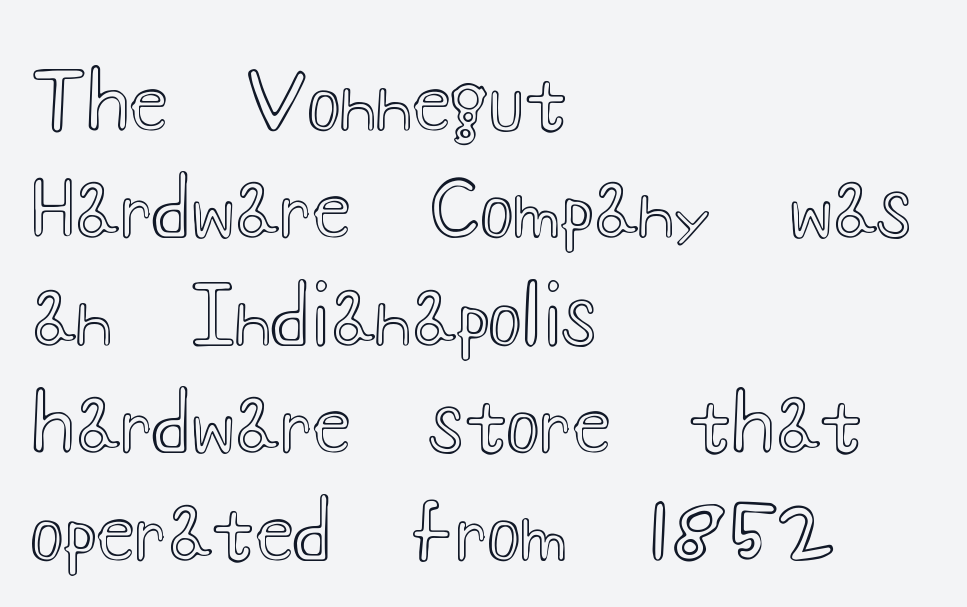
Q: Is the text italic (slanted)? A: No, it is upright.
Q: Is the text underlined? A: No.
Q: How is the paragraph aligned? A: Left-aligned.
Q: Is the spacing between letters normal or unusually wide? A: Normal.
Q: Is the spacing between lines tight, normal or loose? A: Normal.
Q: Width (condensed, normal, or wide)? A: Wide.
Q: x-height? A: Small.
Q: Monospaced? A: No.
